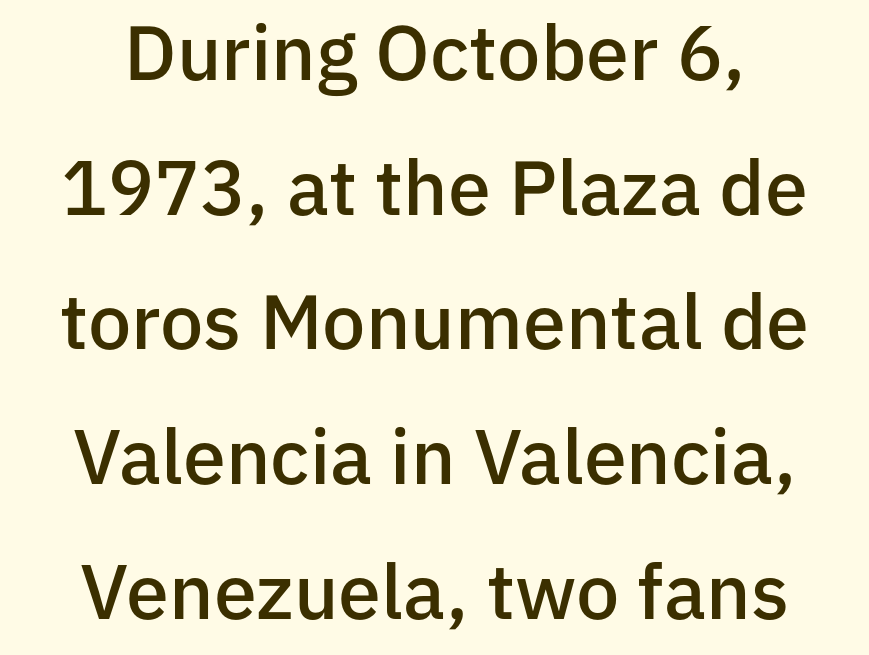
The image shows 77 px semibold sans-serif type, upright; set line spacing 1.75x, normal letter spacing, not underlined; low stroke contrast and a medium x-height.
